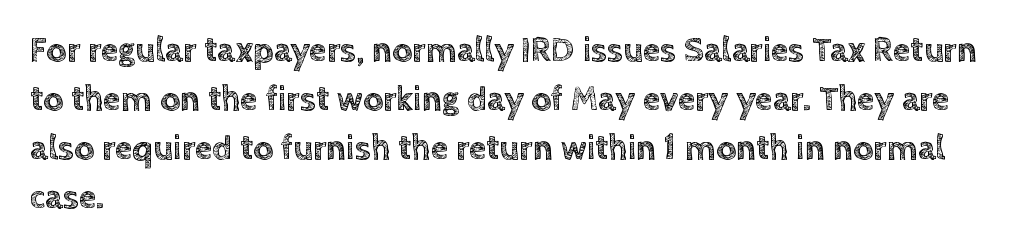
The axis of the letterforms is exactly vertical. The space beneath each line is pristine and unruled. This block has exactly the height ordinary leading produces. This sample is left-justified, so line endings fall wherever the words run out. A typesetter would call this zero additional tracking.
